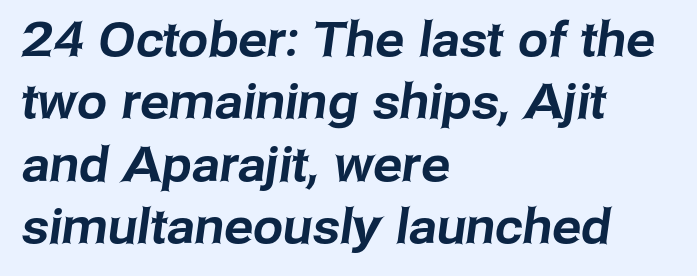
Q: Is the typeface a serif or a sans-serif typeface? A: Sans-serif.
Q: Is the text underlined? A: No.
Q: How is the paragraph aligned? A: Left-aligned.
Q: Is the spacing between letters normal or unusually wide? A: Normal.
Q: Is the spacing between lines tight, normal or loose? A: Normal.
Q: Width (condensed, normal, or wide)? A: Normal.
Q: Stroke contrast? A: Low.
Q: x-height? A: Medium.
Q: Monospaced? A: No.
